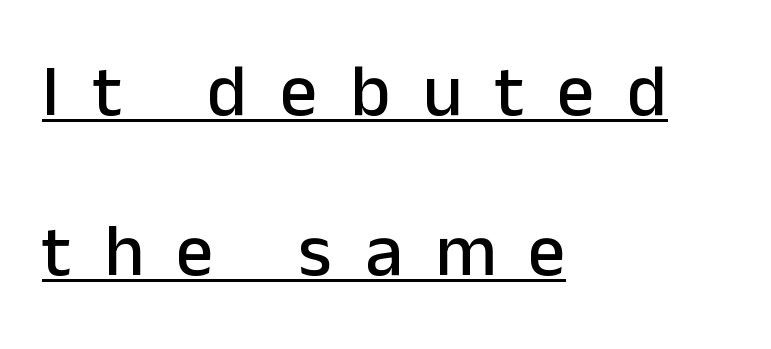
The image shows 74 px sans-serif type, upright; set left-aligned, loose line spacing (2.16x), unusually wide letter spacing (+0.44 em), underlined; low stroke contrast and a medium x-height.
